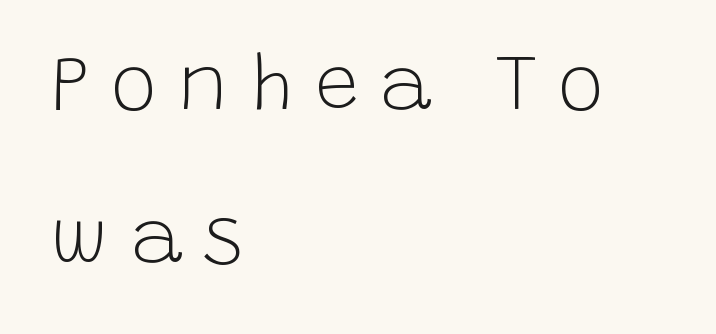
The image shows 78 px light sans-serif type, upright; set left-aligned, loose line spacing (1.96x), unusually wide letter spacing (+0.27 em), not underlined; low stroke contrast and a large x-height.
